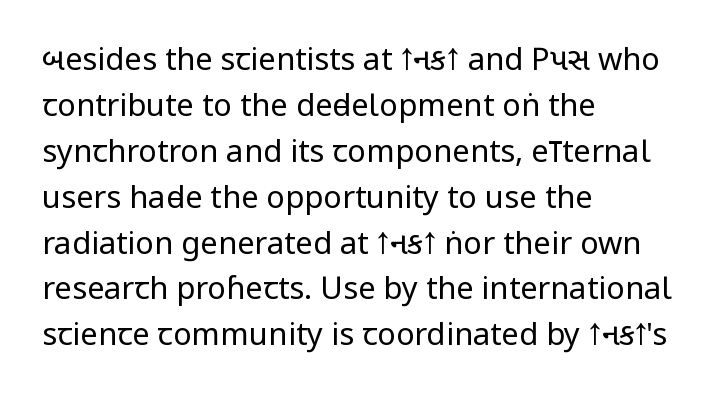
Layout note: lines flush left. Underline: absent. The letters stand upright; this is a roman face. Type style note: lacks serifs. The font sits on the lighter half of the weight spectrum, regular included. This sample uses plain, unmodified letter spacing.
